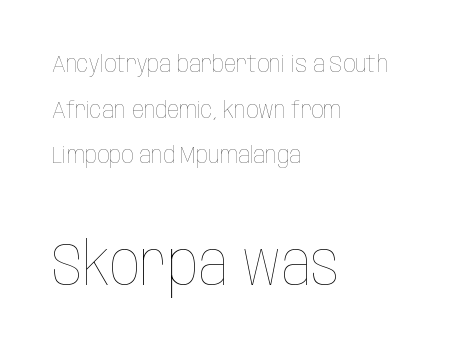
Q: Is the text bold? A: No.
Q: Is the text italic (slanted)? A: No, it is upright.
Q: Is the text underlined? A: No.
Q: How is the paragraph aligned? A: Left-aligned.
Q: Is the spacing between letters normal or unusually wide? A: Normal.
Q: Is the spacing between lines tight, normal or loose? A: Loose.
Q: Which block of text is set in a larger size, the first (top) or the second (bottom)? A: The second (bottom) one.
Q: Width (condensed, normal, or wide)? A: Condensed.
Q: Stroke contrast? A: Low.
Q: x-height? A: Large.
Q: Monospaced? A: No.
